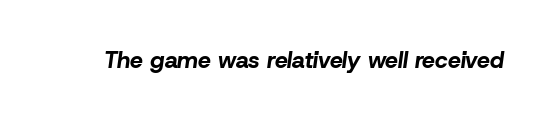
You'd pick this weight for a headline — it's a proper bold. This sample uses plain, unmodified letter spacing. The area under the type is left untouched. Style check: oblique.
